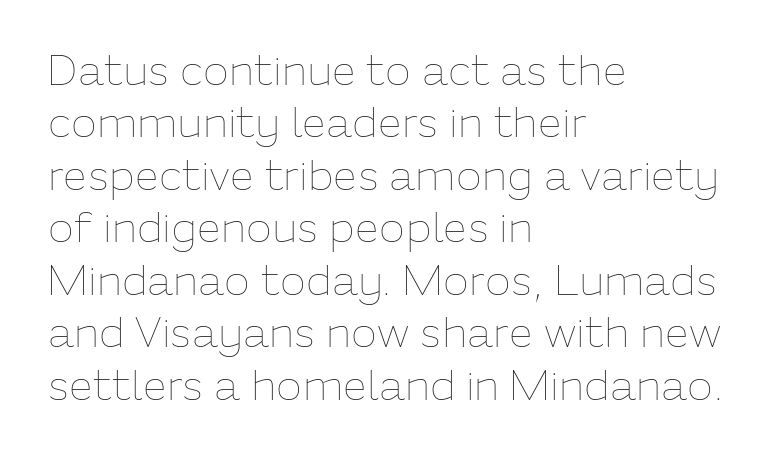
Q: Is the text bold? A: No.
Q: Is the text italic (slanted)? A: No, it is upright.
Q: Is the text underlined? A: No.
Q: How is the paragraph aligned? A: Left-aligned.
Q: Is the spacing between letters normal or unusually wide? A: Normal.
Q: Width (condensed, normal, or wide)? A: Normal.
Q: Stroke contrast? A: Low.
Q: x-height? A: Medium.
Q: Monospaced? A: No.
